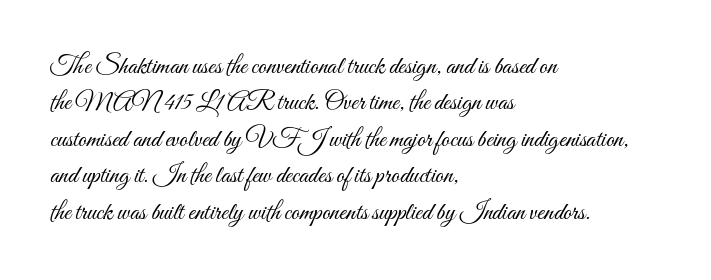
{"bold": "no", "underline": "no", "align": "left", "line_spacing": "normal", "line_spacing_ratio": 1.4, "letter_spacing": "normal", "letter_spacing_em": 0.0, "glyph_px": 26}
